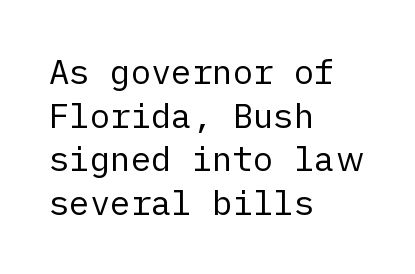
The image shows 34 px regular-weight sans-serif type, upright; set left-aligned, normal line spacing (1.28x), normal letter spacing, not underlined; low stroke contrast and a medium x-height.
